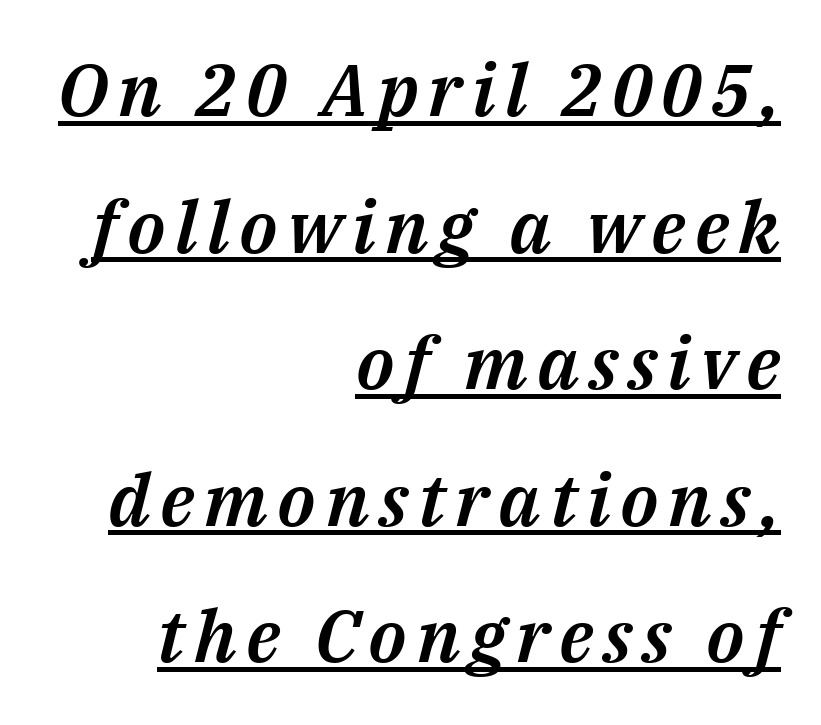
{"italic": "yes", "lean": "right", "slant_degrees": 14, "width": "normal", "stroke_contrast": "medium", "x_height": "medium", "monospaced": "no", "underline": "yes", "align": "right", "line_spacing_ratio": 1.87, "glyph_px": 73}
